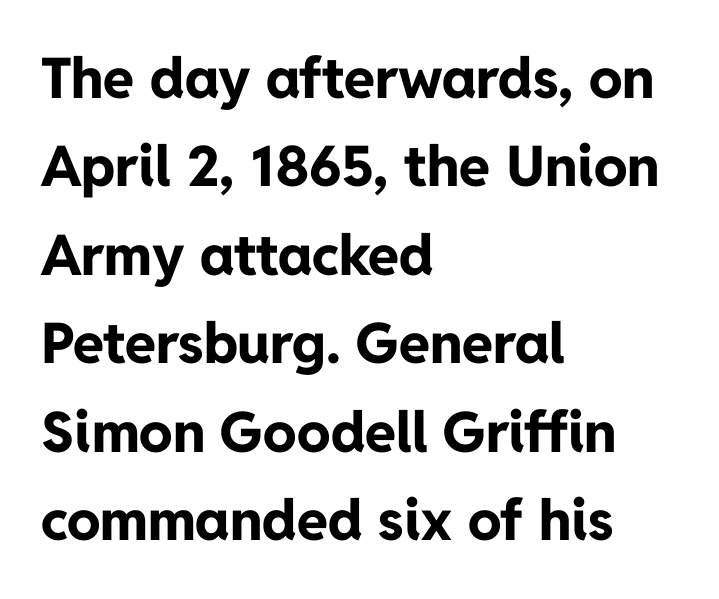
Q: Is the text bold? A: Yes.
Q: Is the text italic (slanted)? A: No, it is upright.
Q: Is the typeface a serif or a sans-serif typeface? A: Sans-serif.
Q: Is the text underlined? A: No.
Q: How is the paragraph aligned? A: Left-aligned.
Q: Is the spacing between letters normal or unusually wide? A: Normal.
Q: Is the spacing between lines tight, normal or loose? A: Normal.
Q: Width (condensed, normal, or wide)? A: Normal.
Q: Stroke contrast? A: Low.
Q: x-height? A: Medium.
Q: Monospaced? A: No.
